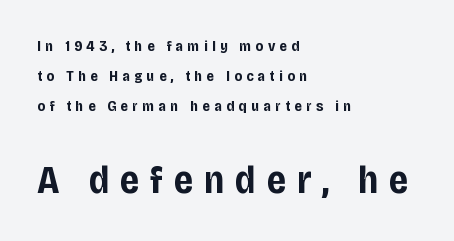
The image shows 38 px bold, condensed sans-serif type, upright; set left-aligned, loose line spacing (1.99x), unusually wide letter spacing (+0.29 em), not underlined; the second (bottom) block is 2.53x larger; low stroke contrast and a large x-height.
